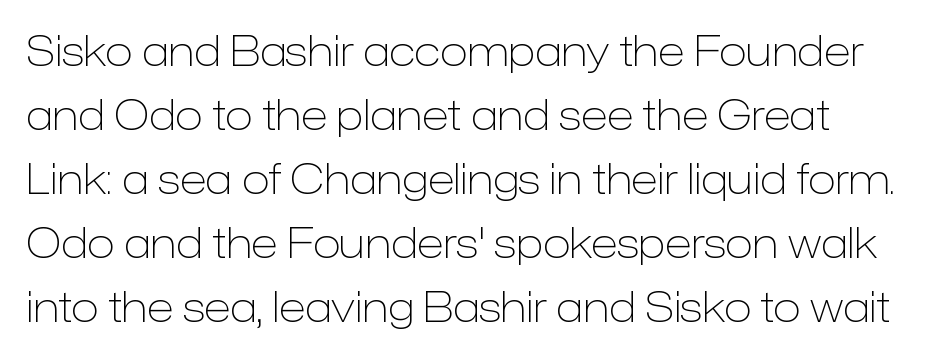
{"serif": "no", "italic": "no", "bold": "no", "weight": "light", "width": "normal", "stroke_contrast": "low", "x_height": "medium", "monospaced": "no", "underline": "no", "align": "left", "line_spacing": "normal", "line_spacing_ratio": 1.56, "letter_spacing": "normal", "letter_spacing_em": 0.0, "glyph_px": 41}
